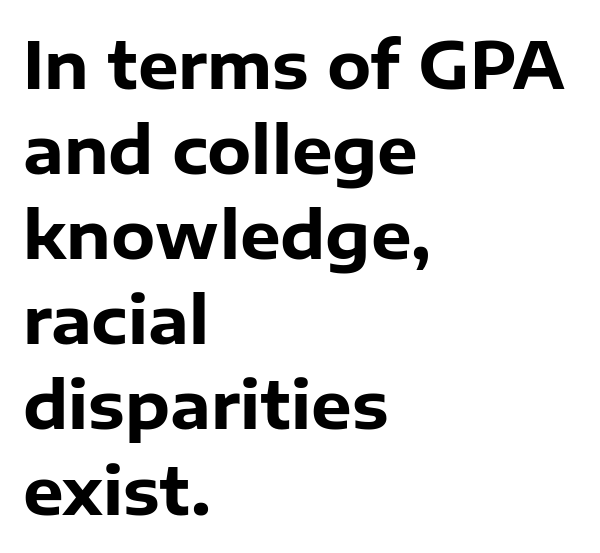
The image shows 64 px heavy sans-serif type, upright; set left-aligned, normal line spacing (1.33x), normal letter spacing, not underlined; low stroke contrast and a medium x-height.
